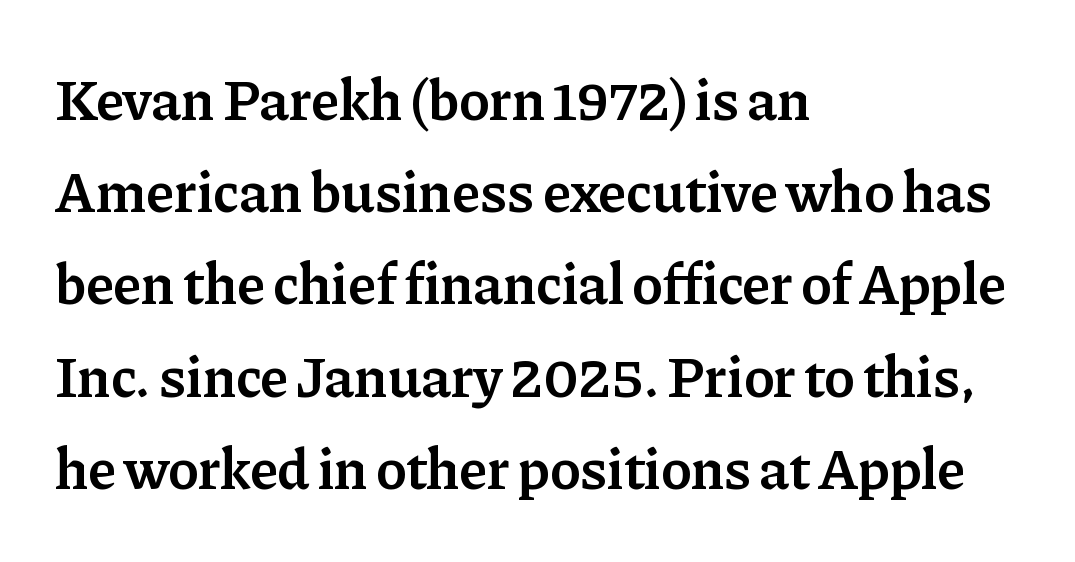
The image shows 58 px semibold serif type, upright; set left-aligned, normal line spacing (1.59x), normal letter spacing, not underlined; low stroke contrast and a medium x-height.
